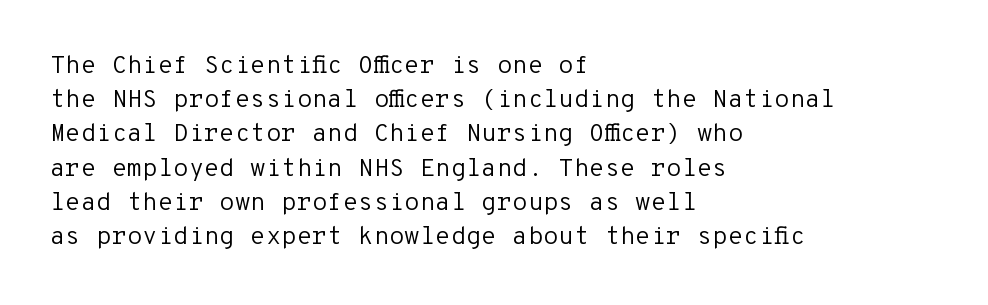
{"italic": "no", "bold": "no", "underline": "no", "align": "left", "line_spacing": "normal", "line_spacing_ratio": 1.37, "letter_spacing": "normal", "letter_spacing_em": 0.0, "glyph_px": 25}
